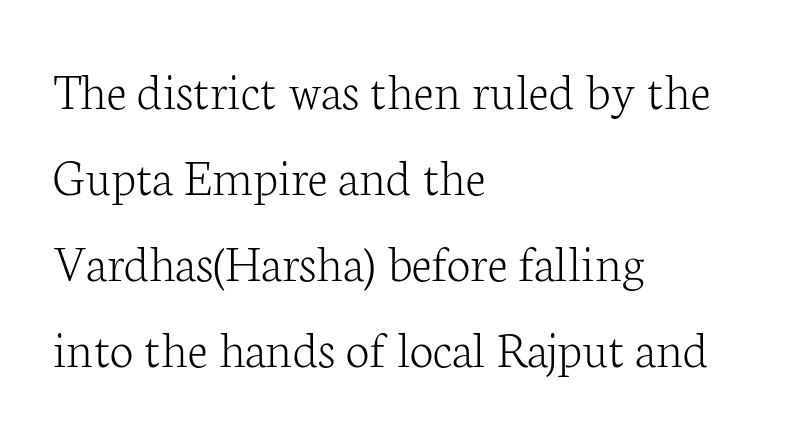
Q: Is the text bold? A: No.
Q: Is the text italic (slanted)? A: No, it is upright.
Q: Is the typeface a serif or a sans-serif typeface? A: Serif.
Q: Is the text underlined? A: No.
Q: How is the paragraph aligned? A: Left-aligned.
Q: Is the spacing between letters normal or unusually wide? A: Normal.
Q: Is the spacing between lines tight, normal or loose? A: Normal.
Q: Width (condensed, normal, or wide)? A: Normal.
Q: Stroke contrast? A: Low.
Q: x-height? A: Medium.
Q: Monospaced? A: No.
